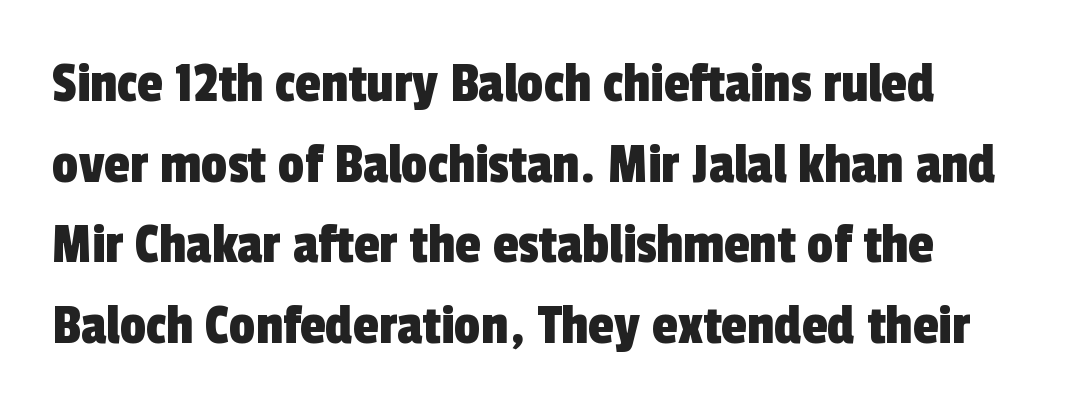
{"serif": "no", "width": "condensed", "x_height": "medium", "monospaced": "no", "underline": "no", "align": "left", "line_spacing": "normal", "line_spacing_ratio": 1.39, "letter_spacing": "normal", "letter_spacing_em": 0.0, "glyph_px": 58}
